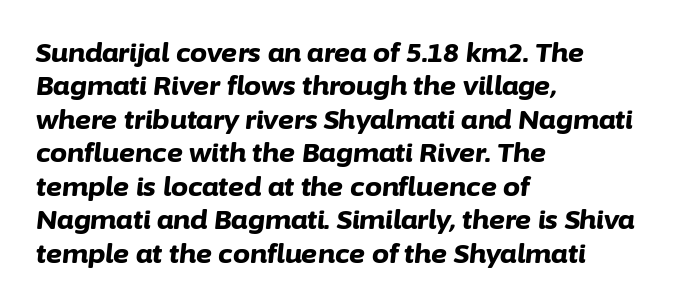
Is the block centered? No — it sits flush against the left margin. Caption: standard tracking, unaltered. Students, this is bold: see how much ink each stroke carries. Beneath every word, the page is bare. Compared with ordinary roman type, these characters are visibly tilted.
